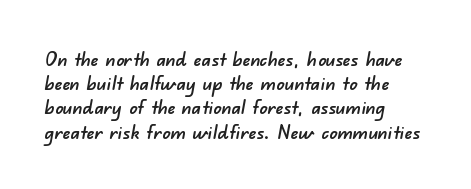
Words appear dense and cohesive because spacing is normal. The text block is weighted toward the left margin, trailing off unevenly rightward. The strip under each line holds only bare page.
